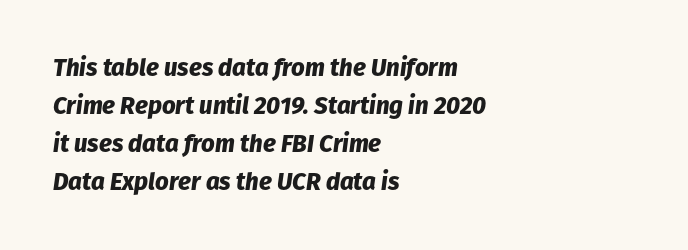
{"italic": "yes", "lean": "right", "slant_degrees": 8, "bold": "yes", "underline": "no", "align": "left", "line_spacing": "normal", "line_spacing_ratio": 1.58, "letter_spacing": "normal", "letter_spacing_em": 0.0, "glyph_px": 24}
